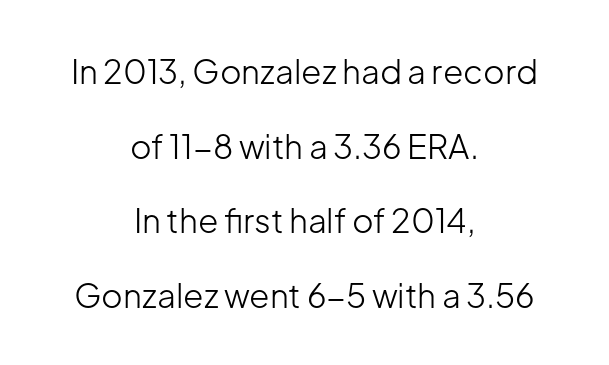
The image shows 33 px light sans-serif type, upright; set centered, loose line spacing (2.26x), normal letter spacing, not underlined; low stroke contrast and a medium x-height.
